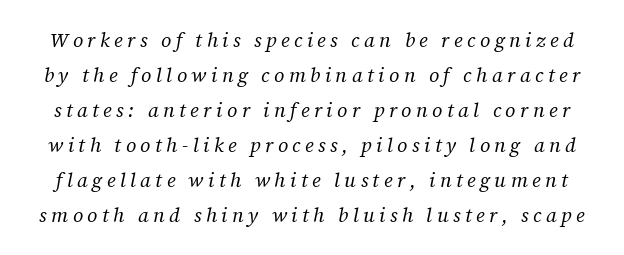
Q: Is the text bold? A: No.
Q: Is the text italic (slanted)? A: Yes, it leans right by about 12 degrees.
Q: Is the text underlined? A: No.
Q: Is the spacing between letters normal or unusually wide? A: Unusually wide.
